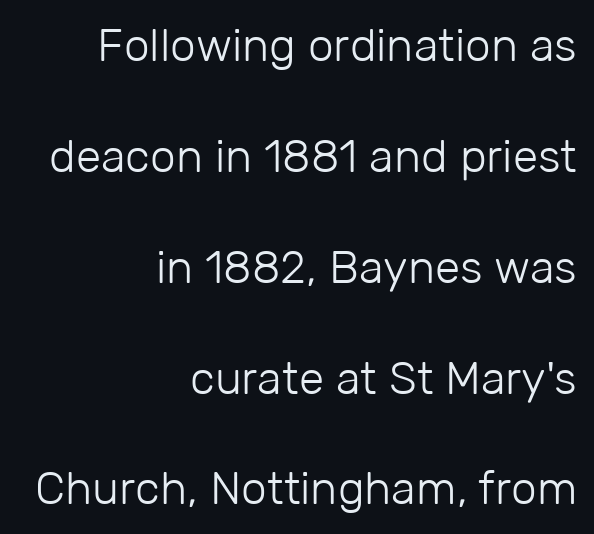
The image shows 46 px light sans-serif type, upright; set right-aligned, loose line spacing (2.41x), normal letter spacing, not underlined; low stroke contrast and a medium x-height.
